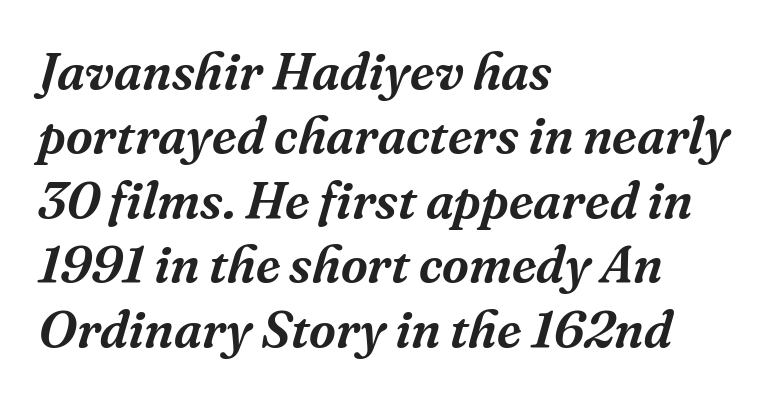
Posture: slanted. Which margin do the lines hug? The left one — the right edge is uneven. Is this a sans? No — the strokes have serifs. Each letter keeps its own natural width here, so spacing adapts to shape. Characters follow at the spacing the type designer built in. The string is rendered with underlining switched off.
